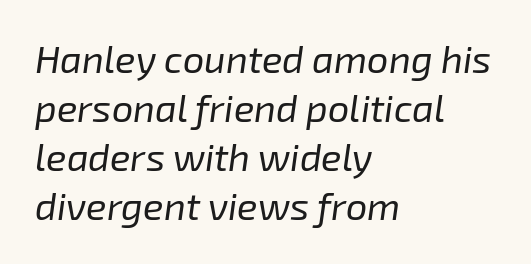
{"italic": "yes", "lean": "right", "slant_degrees": 8, "bold": "no", "weight": "regular", "width": "normal", "stroke_contrast": "low", "x_height": "medium", "monospaced": "no", "underline": "no", "align": "left", "line_spacing": "normal", "line_spacing_ratio": 1.29, "letter_spacing": "normal", "letter_spacing_em": 0.0, "glyph_px": 38}
